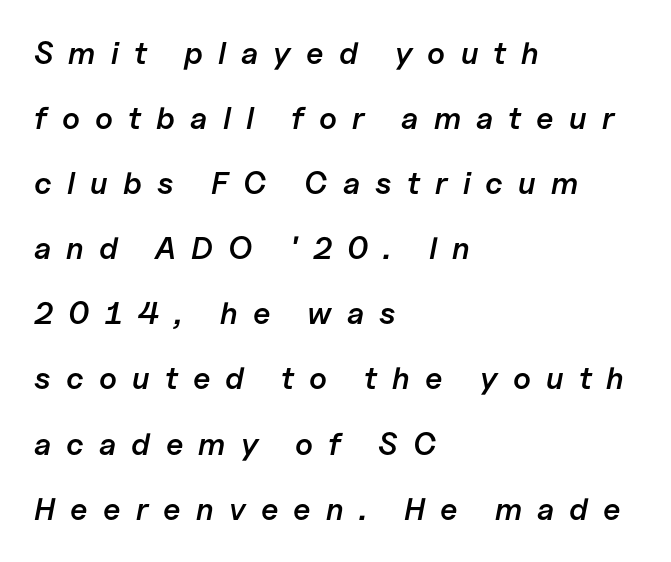
Q: Is the text bold? A: Semi-bold.
Q: Is the text italic (slanted)? A: Yes, it leans right by about 11 degrees.
Q: Is the text underlined? A: No.
Q: How is the paragraph aligned? A: Left-aligned.
Q: Is the spacing between letters normal or unusually wide? A: Unusually wide.
Q: Is the spacing between lines tight, normal or loose? A: Loose.
Q: Width (condensed, normal, or wide)? A: Normal.
Q: Stroke contrast? A: Low.
Q: x-height? A: Medium.
Q: Monospaced? A: No.
